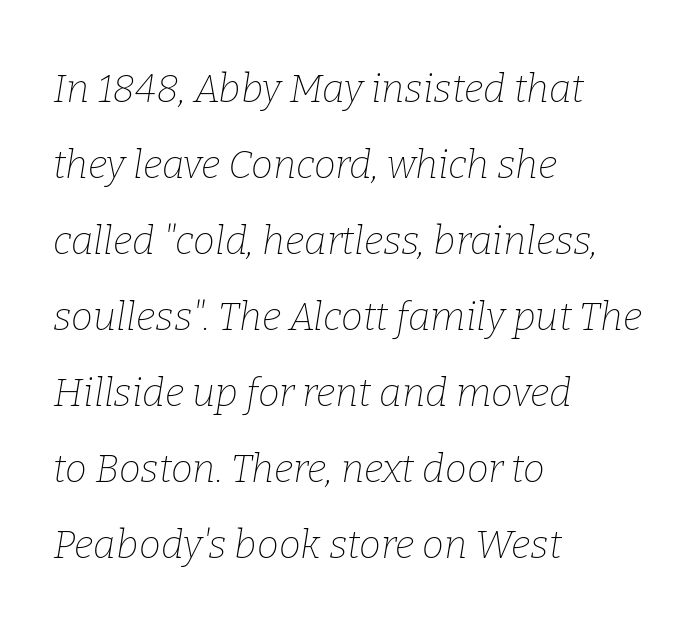
{"serif": "yes", "italic": "yes", "lean": "right", "slant_degrees": 9, "bold": "no", "weight": "thin", "width": "normal", "stroke_contrast": "low", "x_height": "medium", "monospaced": "no", "underline": "no", "align": "left", "line_spacing": "loose", "line_spacing_ratio": 1.95, "letter_spacing": "normal", "letter_spacing_em": 0.0, "glyph_px": 39}
